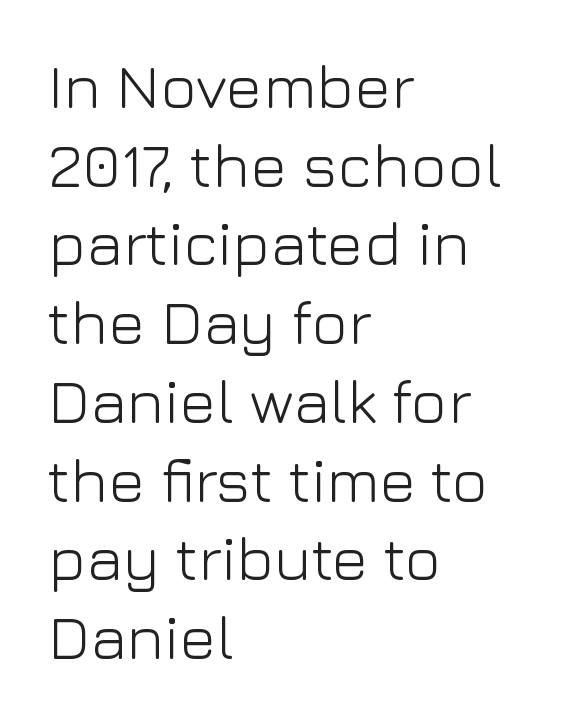
The image shows 62 px light sans-serif type, upright; set left-aligned, normal line spacing (1.27x), normal letter spacing, not underlined; low stroke contrast and a medium x-height.
